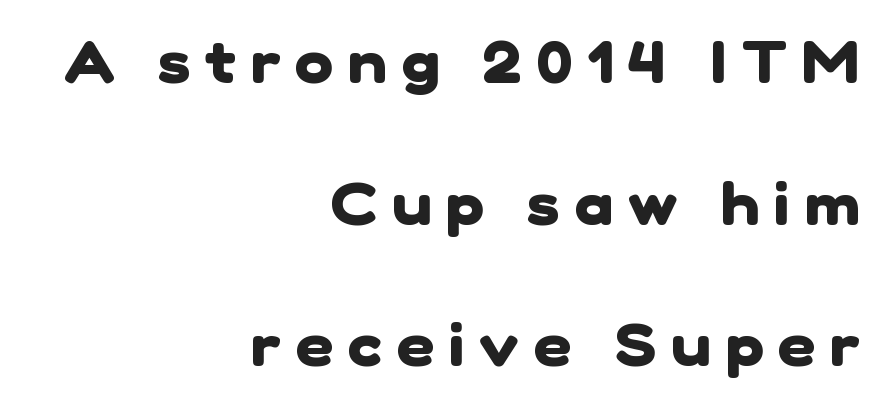
Q: Is the text bold? A: Yes.
Q: Is the typeface a serif or a sans-serif typeface? A: Sans-serif.
Q: Is the text underlined? A: No.
Q: How is the paragraph aligned? A: Right-aligned.
Q: Is the spacing between letters normal or unusually wide? A: Unusually wide.
Q: Is the spacing between lines tight, normal or loose? A: Loose.
Q: Width (condensed, normal, or wide)? A: Normal.
Q: Stroke contrast? A: Low.
Q: x-height? A: Medium.
Q: Monospaced? A: No.
